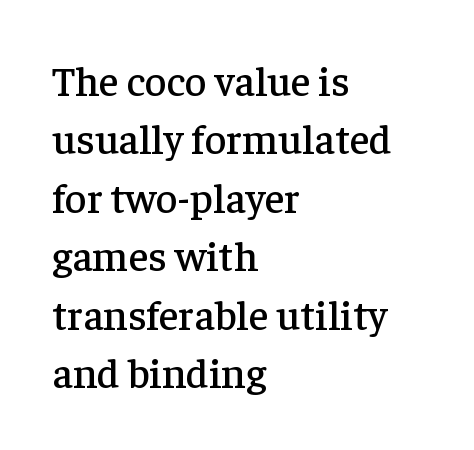
The image shows 42 px serif type, upright; set left-aligned, normal line spacing (1.39x), normal letter spacing, not underlined; low stroke contrast and a medium x-height.
